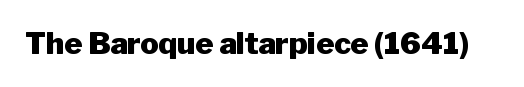
A typesetter would call this proportional, since set widths differ per character. Rule under the text: the space is simply empty. Nope, no serifs anywhere on these letters. Does the lettering tilt? It doesn't — this is upright. Spacing between characters is what you'd get straight out of the box. Emphasis by weight is at full strength: bold.
